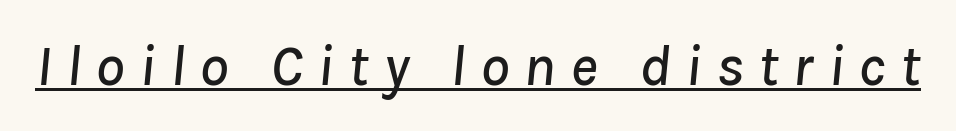
{"italic": "yes", "lean": "right", "slant_degrees": 8, "width": "normal", "stroke_contrast": "low", "x_height": "medium", "monospaced": "no", "underline": "yes", "letter_spacing": "wide", "letter_spacing_em": 0.25, "glyph_px": 58}
